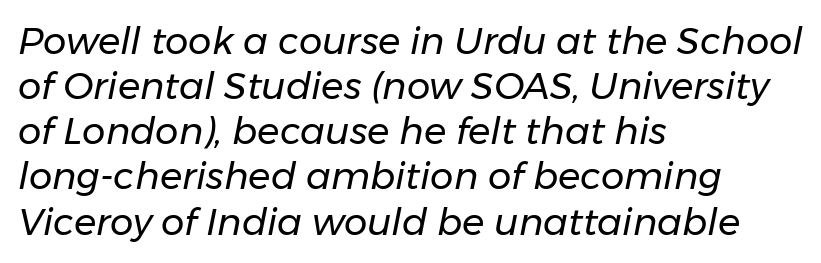
Q: Is the text bold? A: No.
Q: Is the text italic (slanted)? A: Yes, it leans right by about 11 degrees.
Q: Is the text underlined? A: No.
Q: How is the paragraph aligned? A: Left-aligned.
Q: Is the spacing between letters normal or unusually wide? A: Normal.
Q: Width (condensed, normal, or wide)? A: Normal.
Q: Stroke contrast? A: Low.
Q: x-height? A: Medium.
Q: Monospaced? A: No.
